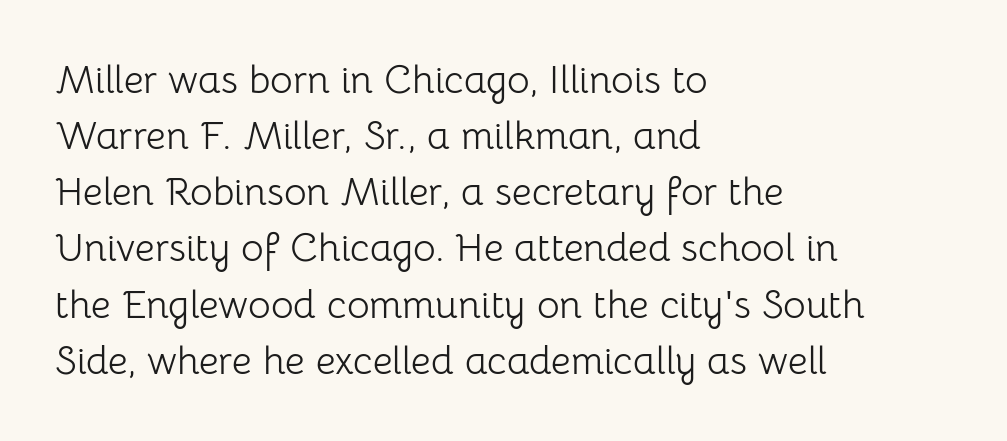
{"serif": "no", "italic": "no", "bold": "no", "weight": "light", "width": "normal", "stroke_contrast": "low", "x_height": "medium", "monospaced": "no", "underline": "no", "align": "left", "line_spacing": "normal", "line_spacing_ratio": 1.44, "letter_spacing": "normal", "letter_spacing_em": 0.0, "glyph_px": 39}
